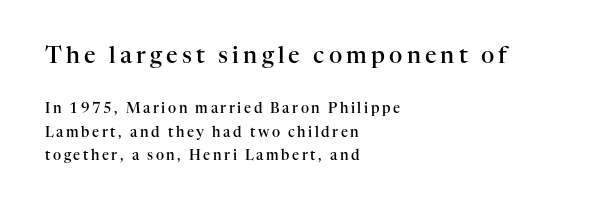
{"italic": "no", "bold": "semi", "underline": "no", "align": "left", "line_spacing": "normal", "line_spacing_ratio": 1.68, "larger_block": "first", "size_ratio": 1.64, "glyph_px": 23}
